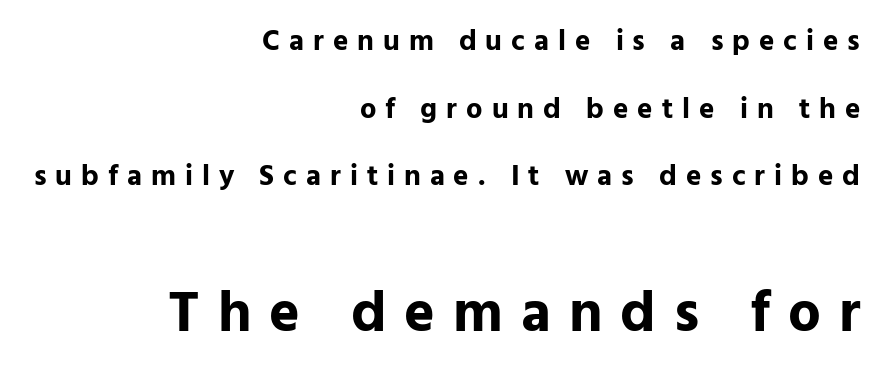
Q: Is the text bold? A: Yes.
Q: Is the text italic (slanted)? A: No, it is upright.
Q: Is the typeface a serif or a sans-serif typeface? A: Sans-serif.
Q: Is the text underlined? A: No.
Q: How is the paragraph aligned? A: Right-aligned.
Q: Is the spacing between letters normal or unusually wide? A: Unusually wide.
Q: Is the spacing between lines tight, normal or loose? A: Loose.
Q: Which block of text is set in a larger size, the first (top) or the second (bottom)? A: The second (bottom) one.
Q: Width (condensed, normal, or wide)? A: Normal.
Q: Stroke contrast? A: Low.
Q: x-height? A: Medium.
Q: Monospaced? A: No.
